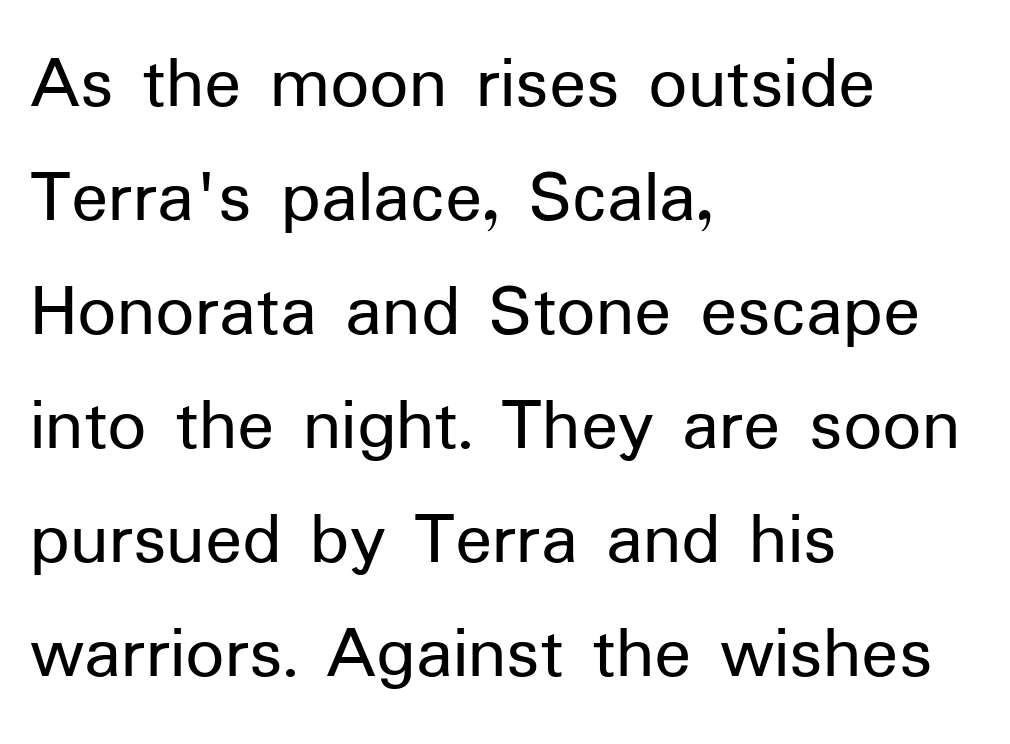
The image shows 77 px regular-weight sans-serif type, upright; set left-aligned, normal line spacing (1.48x), normal letter spacing, not underlined; low stroke contrast and a medium x-height.
